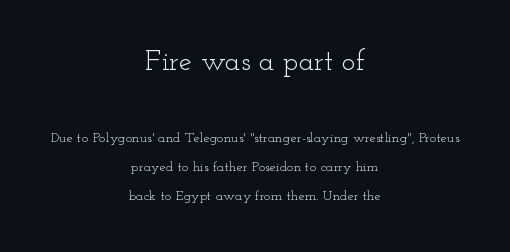
Q: Is the text bold? A: No.
Q: Is the text italic (slanted)? A: No, it is upright.
Q: Is the typeface a serif or a sans-serif typeface? A: Serif.
Q: Is the text underlined? A: No.
Q: How is the paragraph aligned? A: Centered.
Q: Is the spacing between letters normal or unusually wide? A: Normal.
Q: Is the spacing between lines tight, normal or loose? A: Loose.
Q: Which block of text is set in a larger size, the first (top) or the second (bottom)? A: The first (top) one.
Q: Width (condensed, normal, or wide)? A: Wide.
Q: Stroke contrast? A: Low.
Q: x-height? A: Small.
Q: Monospaced? A: No.
